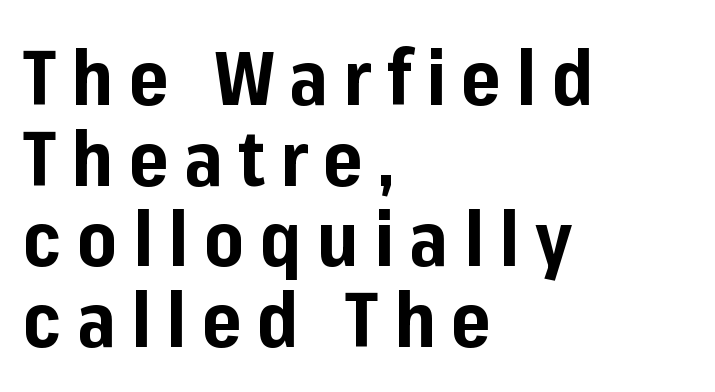
The setting favours the left margin, as ordinary paragraphs usually do. This is the regular roman posture of the typeface. The letters advance in unequal steps, a hallmark of proportional type. You could only call the tracking loose — the letters float apart. Just letters on the line, the space beneath them empty. Honestly, the rows look squashed on top of each other.
